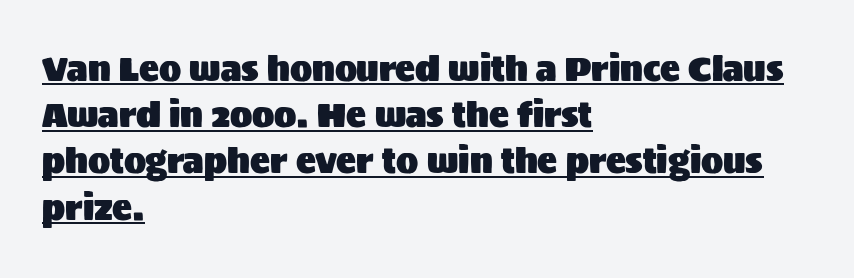
Q: Is the text italic (slanted)? A: No, it is upright.
Q: Is the typeface a serif or a sans-serif typeface? A: Sans-serif.
Q: Is the text underlined? A: Yes.
Q: How is the paragraph aligned? A: Left-aligned.
Q: Is the spacing between letters normal or unusually wide? A: Normal.
Q: Is the spacing between lines tight, normal or loose? A: Normal.
Q: Width (condensed, normal, or wide)? A: Normal.
Q: Stroke contrast? A: Medium.
Q: x-height? A: Large.
Q: Monospaced? A: No.
